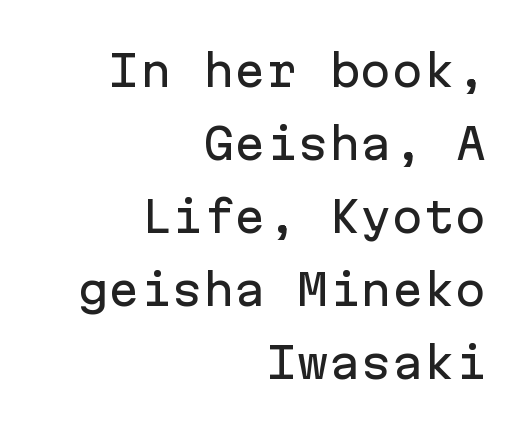
{"serif": "no", "italic": "no", "width": "normal", "stroke_contrast": "low", "x_height": "medium", "monospaced": "yes", "underline": "no", "align": "right", "line_spacing_ratio": 1.74, "letter_spacing": "normal", "letter_spacing_em": 0.0, "glyph_px": 42}
